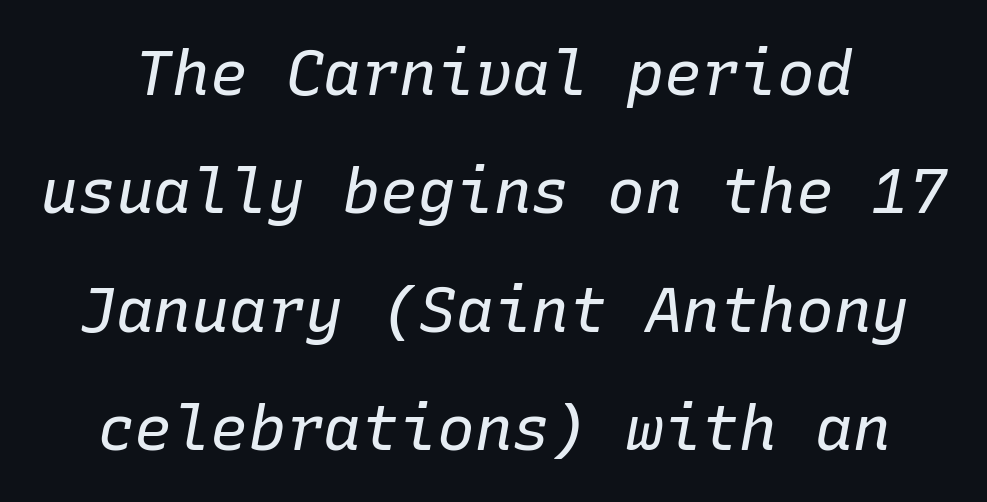
The image shows 63 px regular-weight type, italic (leaning right), monospaced; set line spacing 1.88x, normal letter spacing, not underlined; low stroke contrast and a medium x-height.
